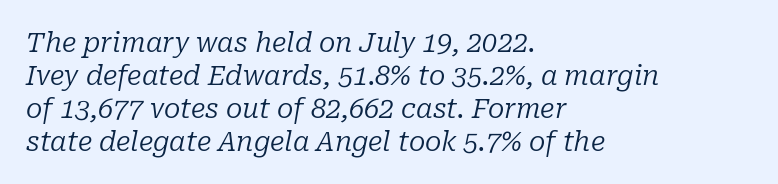
{"italic": "yes", "lean": "right", "slant_degrees": 10, "bold": "no", "underline": "no", "align": "left", "line_spacing_ratio": 1.22, "letter_spacing": "normal", "letter_spacing_em": 0.0, "glyph_px": 27}
